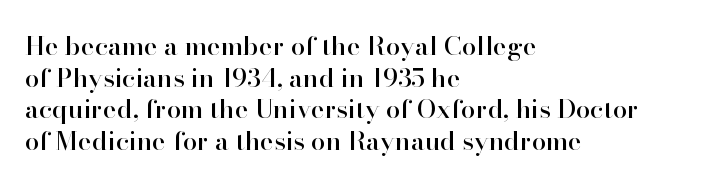
{"italic": "no", "underline": "no", "align": "left", "line_spacing_ratio": 1.22, "letter_spacing": "normal", "letter_spacing_em": 0.0, "glyph_px": 26}
